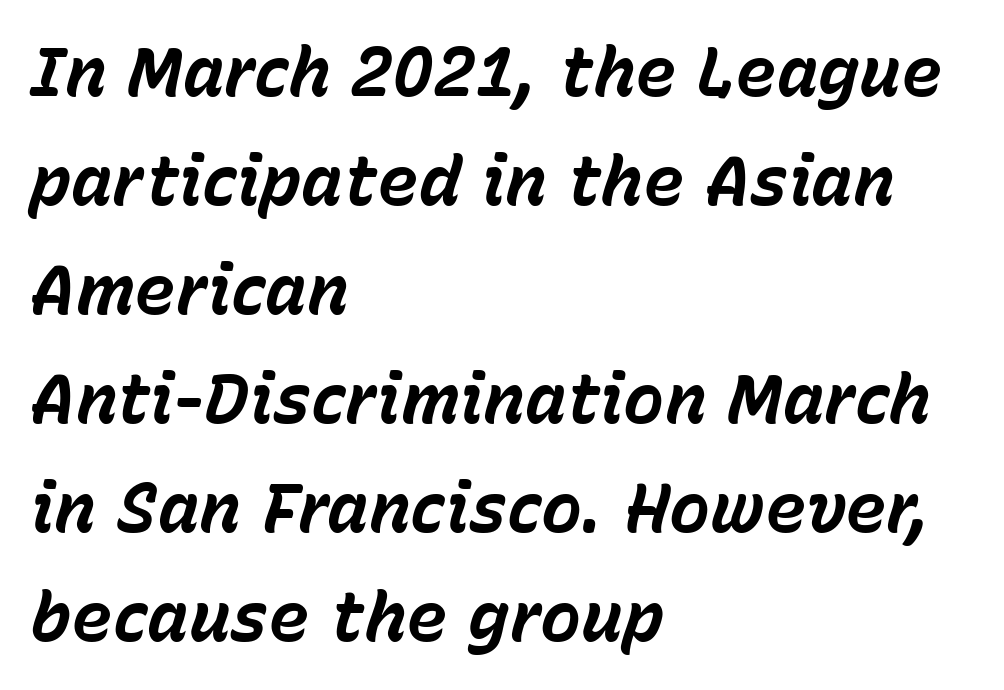
The words here are not underlined. Honestly, the letter spacing is just normal — you wouldn't notice it. Does the weight exceed regular? Yes, all the way to bold. The setting favours the left margin, as ordinary paragraphs usually do.
